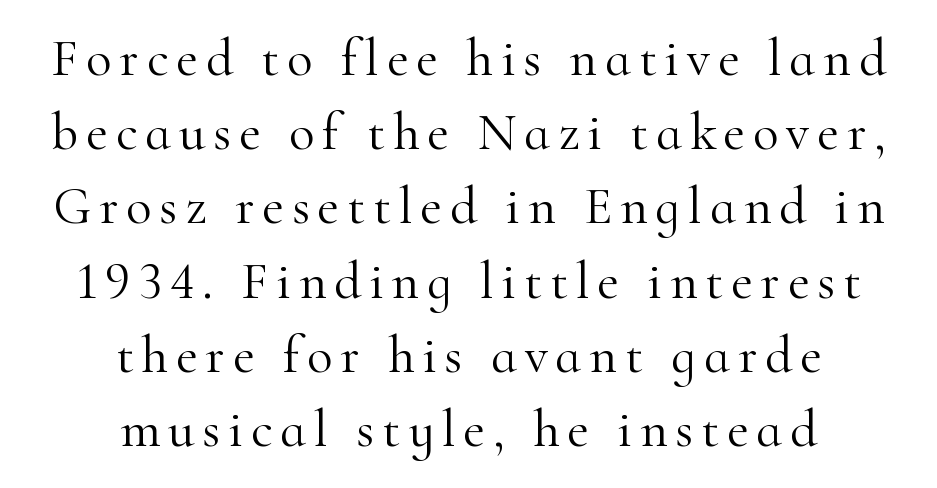
The image shows 53 px light serif type, upright; set centered, normal line spacing (1.4x), not underlined; high stroke contrast and a small x-height.
